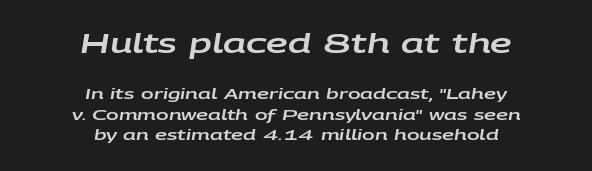
Q: Is the text italic (slanted)? A: Yes, it leans right by about 9 degrees.
Q: Is the text underlined? A: No.
Q: How is the paragraph aligned? A: Centered.
Q: Is the spacing between letters normal or unusually wide? A: Normal.
Q: Is the spacing between lines tight, normal or loose? A: Normal.
Q: Which block of text is set in a larger size, the first (top) or the second (bottom)? A: The first (top) one.
